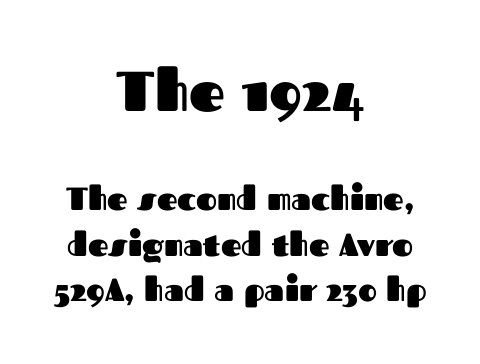
The text block is weighted toward neither margin, spreading evenly from the middle. There is no visible air inserted between adjacent glyphs. The type family on display is of the sans-serif kind. Clear beneath every line of the passage. This is the regular roman posture of the typeface. Does the weight exceed regular? Yes, all the way to bold.
